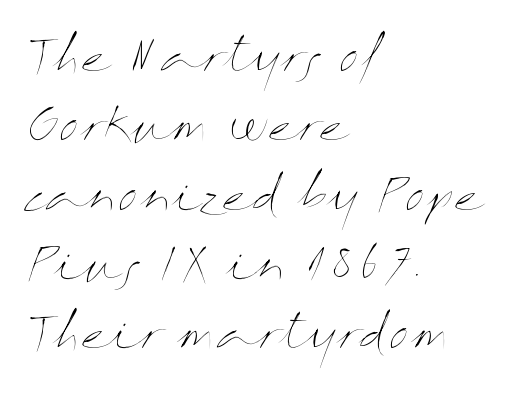
The image shows 45 px thin, wide type; set left-aligned, normal line spacing (1.54x), normal letter spacing, not underlined; medium stroke contrast and a medium x-height.
